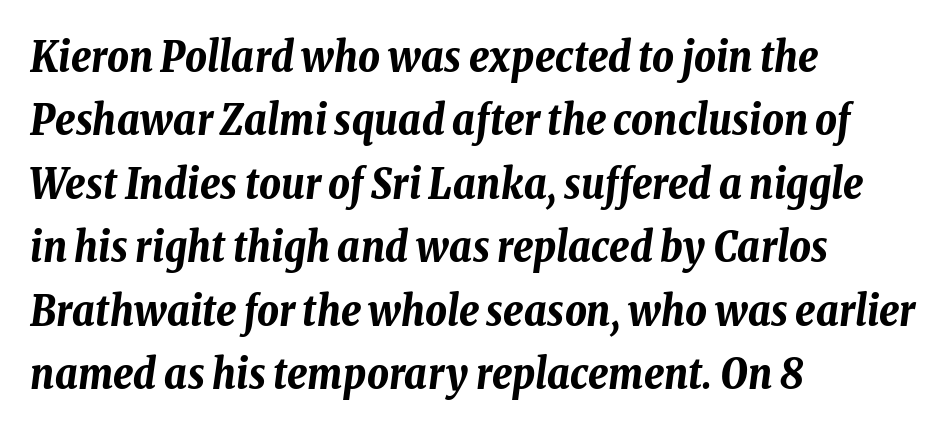
The image shows 42 px bold, condensed type, italic (leaning right); set left-aligned, normal line spacing (1.51x), normal letter spacing, not underlined; low stroke contrast and a medium x-height.
